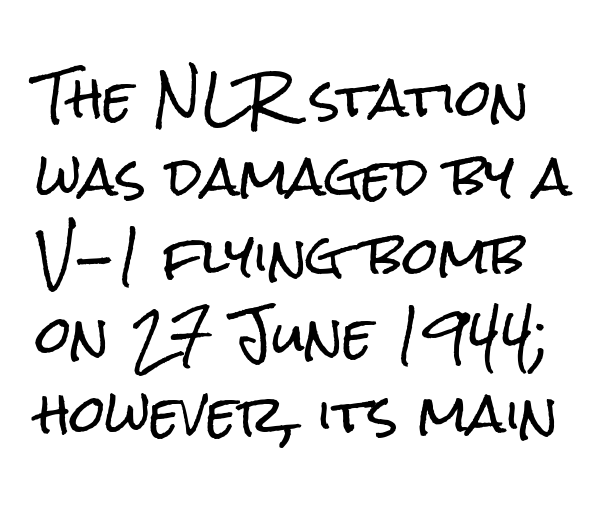
{"serif": "no", "italic": "no", "width": "condensed", "stroke_contrast": "low", "x_height": "medium", "monospaced": "no", "underline": "no", "line_spacing": "normal", "line_spacing_ratio": 1.55, "letter_spacing": "normal", "letter_spacing_em": 0.0, "glyph_px": 51}
